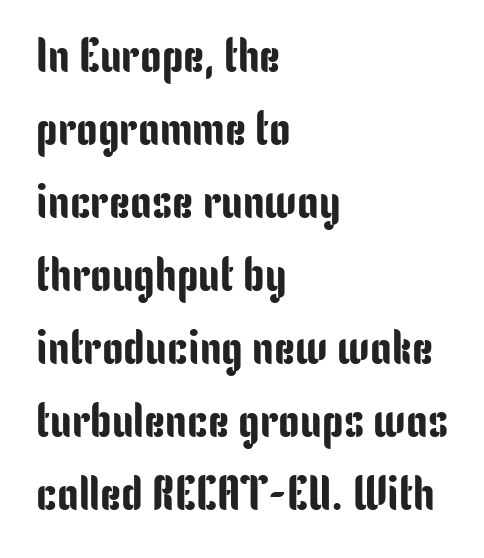
Q: Is the text italic (slanted)? A: No, it is upright.
Q: Is the typeface a serif or a sans-serif typeface? A: Sans-serif.
Q: Is the text underlined? A: No.
Q: How is the paragraph aligned? A: Left-aligned.
Q: Is the spacing between letters normal or unusually wide? A: Normal.
Q: Is the spacing between lines tight, normal or loose? A: Normal.
Q: Width (condensed, normal, or wide)? A: Condensed.
Q: Stroke contrast? A: Low.
Q: x-height? A: Medium.
Q: Monospaced? A: No.
